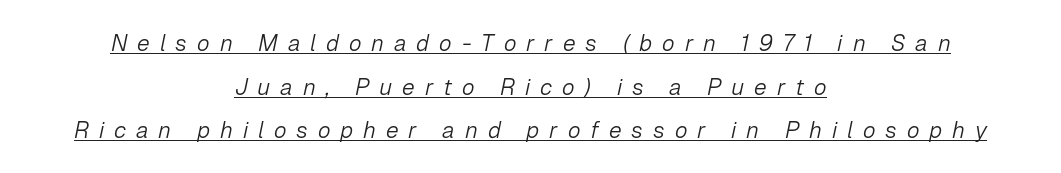
The image shows 23 px text type, italic (leaning right); set centered, loose line spacing (1.9x), unusually wide letter spacing (+0.43 em), underlined.
